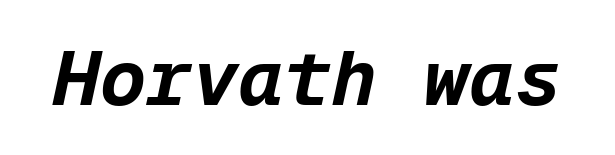
Q: Is the text bold? A: Yes.
Q: Is the text italic (slanted)? A: Yes, it leans right by about 12 degrees.
Q: Is the text underlined? A: No.
Q: Is the spacing between letters normal or unusually wide? A: Normal.
Q: Width (condensed, normal, or wide)? A: Normal.
Q: Stroke contrast? A: Low.
Q: x-height? A: Medium.
Q: Monospaced? A: Yes.
